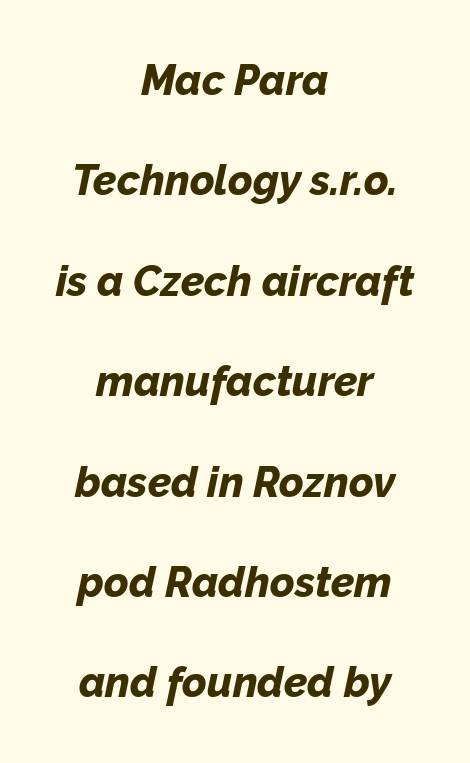
Each row of text sits above clean, open space. Tall strokes in this sample are angled rather than plumb. The paragraph shown floats in the horizontal middle. Heavy-handed strokes throughout: this text is bold.
